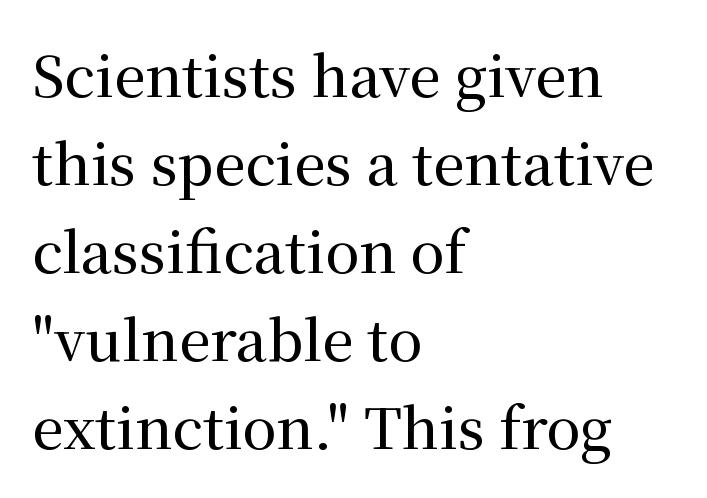
Q: Is the text italic (slanted)? A: No, it is upright.
Q: Is the typeface a serif or a sans-serif typeface? A: Serif.
Q: Is the text underlined? A: No.
Q: How is the paragraph aligned? A: Left-aligned.
Q: Is the spacing between letters normal or unusually wide? A: Normal.
Q: Is the spacing between lines tight, normal or loose? A: Normal.
Q: Width (condensed, normal, or wide)? A: Normal.
Q: Stroke contrast? A: Medium.
Q: x-height? A: Medium.
Q: Monospaced? A: No.
